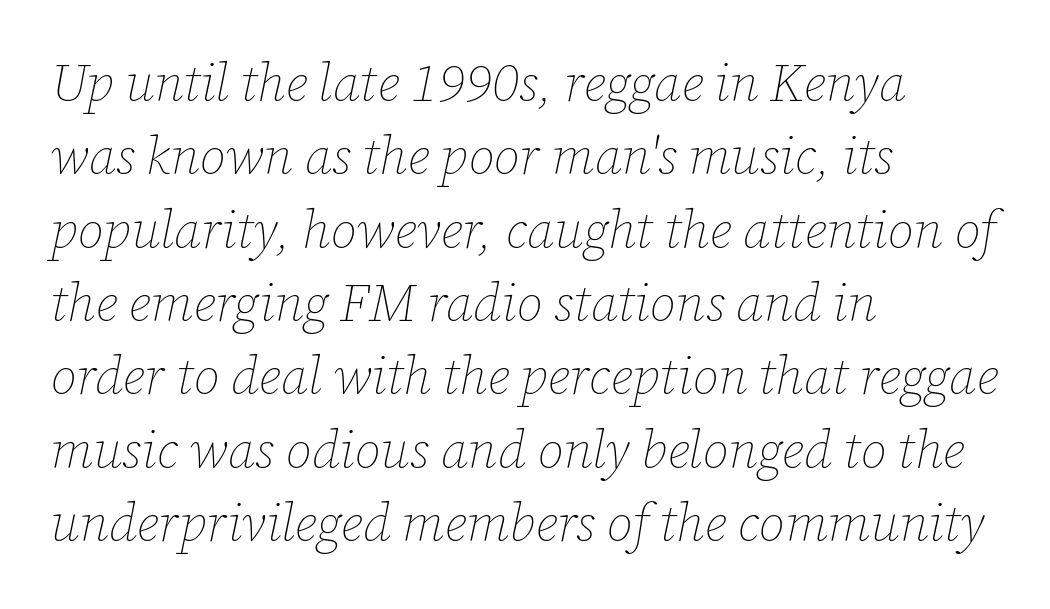
Between one letter and the next there's only the usual sliver of space. Bold? No — there's no thickening of the strokes. Plain, unruled lines of type. The space between consecutive lines is moderate.
